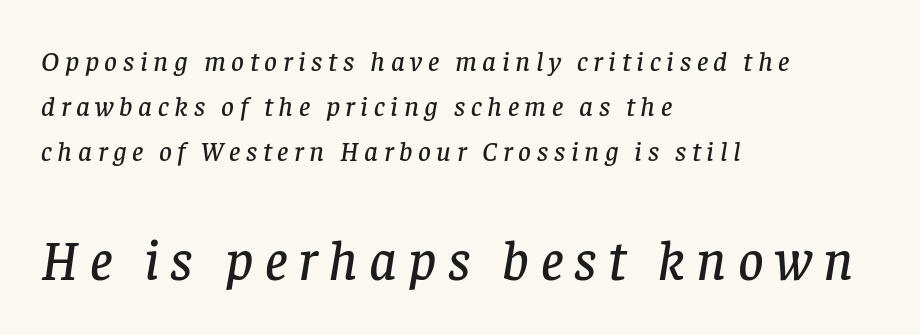
Q: Is the text italic (slanted)? A: Yes, it leans right by about 8 degrees.
Q: Is the typeface a serif or a sans-serif typeface? A: Serif.
Q: Is the text underlined? A: No.
Q: How is the paragraph aligned? A: Left-aligned.
Q: Is the spacing between letters normal or unusually wide? A: Unusually wide.
Q: Is the spacing between lines tight, normal or loose? A: Normal.
Q: Which block of text is set in a larger size, the first (top) or the second (bottom)? A: The second (bottom) one.
Q: Width (condensed, normal, or wide)? A: Normal.
Q: Stroke contrast? A: Low.
Q: x-height? A: Large.
Q: Monospaced? A: No.
